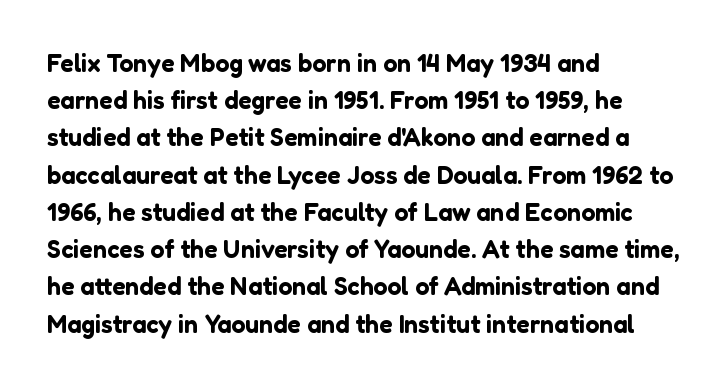
Q: Is the text italic (slanted)? A: No, it is upright.
Q: Is the text underlined? A: No.
Q: How is the paragraph aligned? A: Left-aligned.
Q: Is the spacing between letters normal or unusually wide? A: Normal.
Q: Is the spacing between lines tight, normal or loose? A: Normal.
